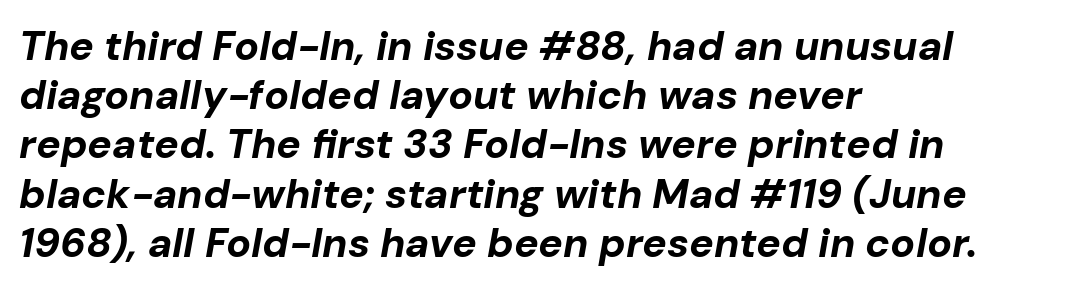
The image shows 41 px bold type, italic (leaning right); set left-aligned, line spacing 1.2x, normal letter spacing, not underlined; low stroke contrast and a medium x-height.
